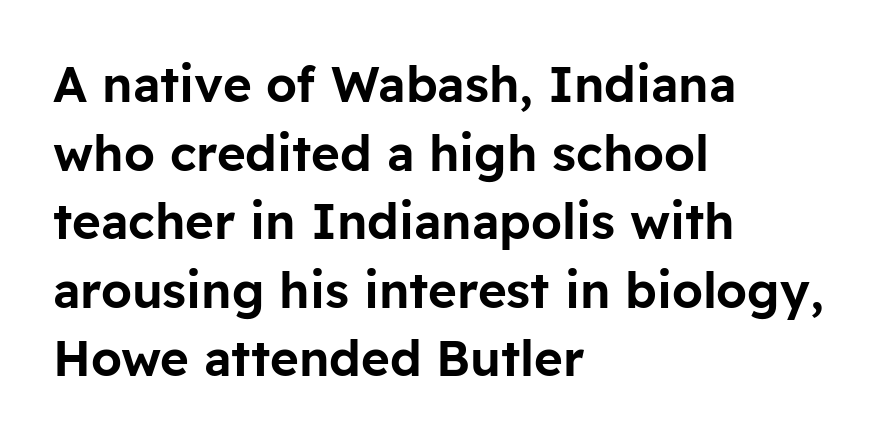
The type family on display is of the sans-serif kind. This sample has the flowing, uneven cadence of proportional lettering. The passage shown stacks its lines at a standard gap. Does the lettering tilt? It doesn't — this is upright. There is no visible air inserted between adjacent glyphs. Letters rest on an invisible, unmarked baseline.
